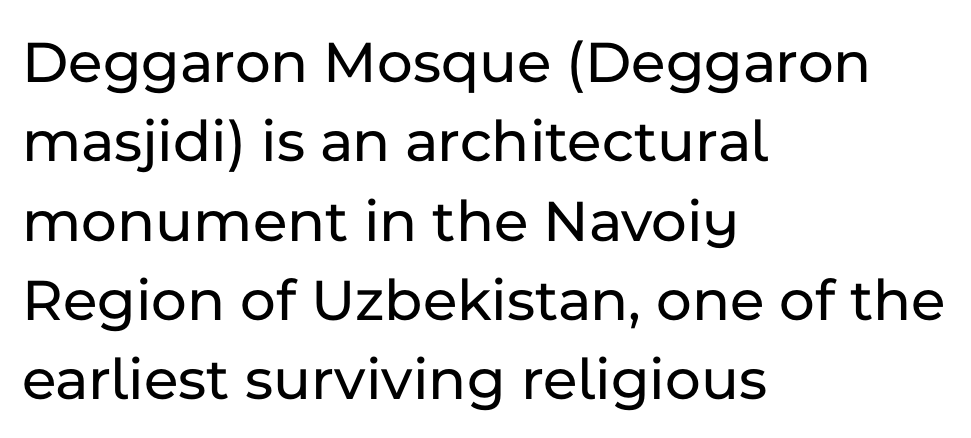
The image shows 61 px sans-serif type, upright; set left-aligned, normal line spacing (1.3x), normal letter spacing, not underlined; low stroke contrast and a medium x-height.
